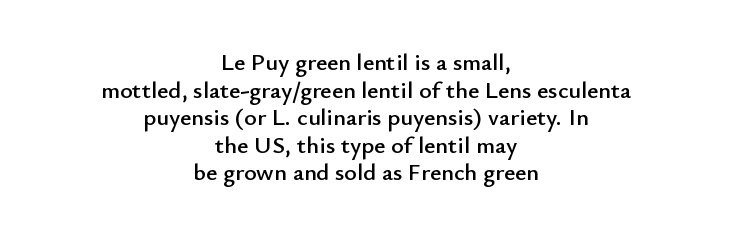
Q: Is the text italic (slanted)? A: No, it is upright.
Q: Is the text underlined? A: No.
Q: How is the paragraph aligned? A: Centered.
Q: Is the spacing between letters normal or unusually wide? A: Normal.
Q: Is the spacing between lines tight, normal or loose? A: Tight.
